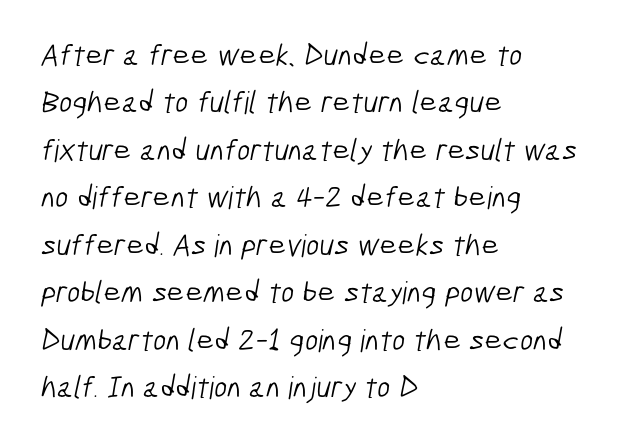
{"serif": "no", "bold": "no", "weight": "light", "width": "condensed", "stroke_contrast": "low", "x_height": "medium", "monospaced": "no", "underline": "no", "align": "left", "line_spacing": "normal", "line_spacing_ratio": 1.53, "letter_spacing": "normal", "letter_spacing_em": 0.0, "glyph_px": 31}
